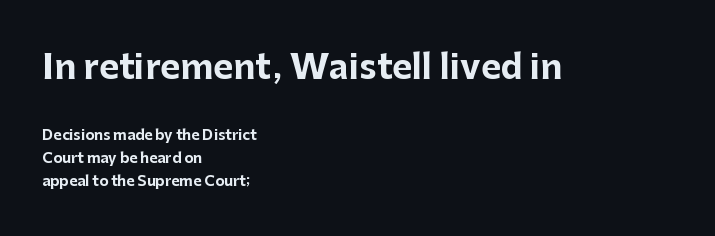
The image shows 34 px bold sans-serif type, upright; set left-aligned, normal line spacing (1.64x), normal letter spacing, not underlined; the first (top) block is 2.43x larger; low stroke contrast and a medium x-height.
